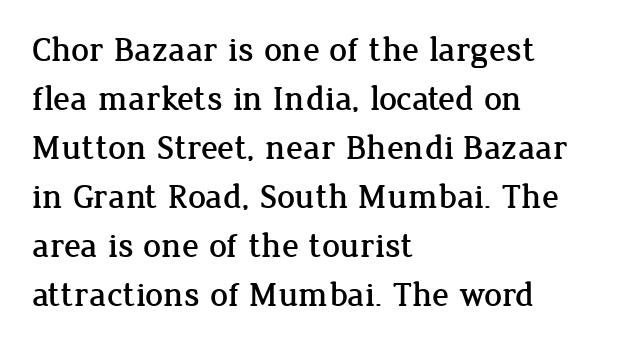
The image shows 35 px serif type, upright; set left-aligned, normal line spacing (1.4x), normal letter spacing, not underlined; low stroke contrast and a medium x-height.
